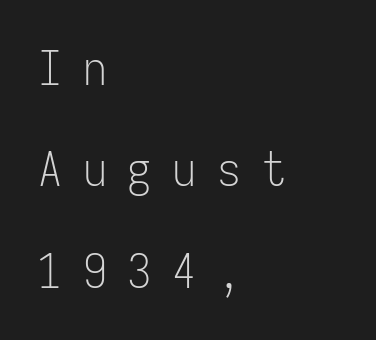
Q: Is the text bold? A: No.
Q: Is the text italic (slanted)? A: No, it is upright.
Q: Is the typeface a serif or a sans-serif typeface? A: Sans-serif.
Q: Is the text underlined? A: No.
Q: How is the paragraph aligned? A: Left-aligned.
Q: Is the spacing between letters normal or unusually wide? A: Unusually wide.
Q: Is the spacing between lines tight, normal or loose? A: Loose.
Q: Width (condensed, normal, or wide)? A: Condensed.
Q: Stroke contrast? A: Low.
Q: x-height? A: Medium.
Q: Monospaced? A: Yes.
